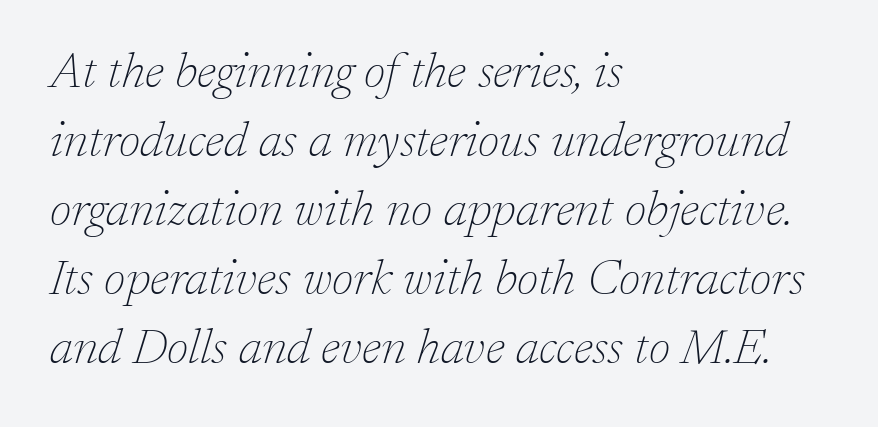
Q: Is the text bold? A: No.
Q: Is the text italic (slanted)? A: Yes, it leans right by about 17 degrees.
Q: Is the typeface a serif or a sans-serif typeface? A: Serif.
Q: Is the text underlined? A: No.
Q: How is the paragraph aligned? A: Left-aligned.
Q: Is the spacing between letters normal or unusually wide? A: Normal.
Q: Is the spacing between lines tight, normal or loose? A: Normal.
Q: Width (condensed, normal, or wide)? A: Normal.
Q: Stroke contrast? A: Low.
Q: x-height? A: Medium.
Q: Monospaced? A: No.
